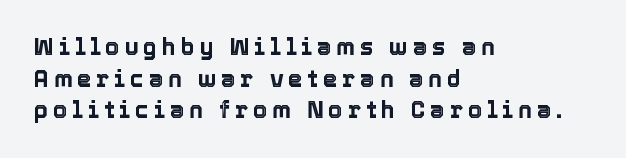
The image shows 23 px text type, upright; set left-aligned, normal line spacing (1.37x), unusually wide letter spacing (+0.21 em), not underlined.
